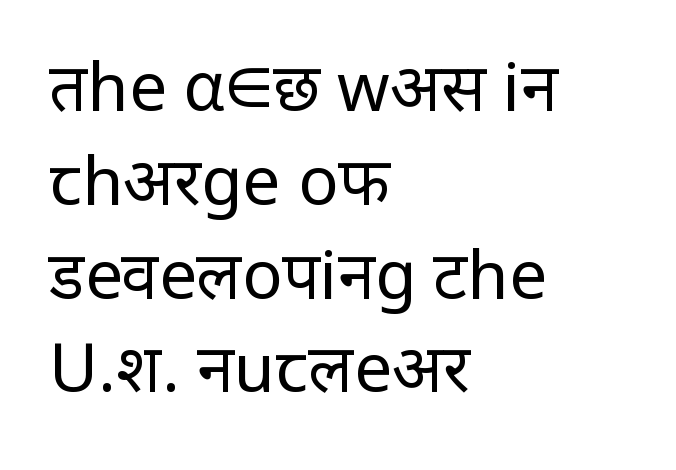
{"serif": "no", "italic": "no", "bold": "no", "weight": "regular", "width": "normal", "stroke_contrast": "low", "x_height": "large", "monospaced": "no", "underline": "no", "align": "left", "line_spacing": "normal", "line_spacing_ratio": 1.4, "letter_spacing": "normal", "letter_spacing_em": 0.0, "glyph_px": 67}
